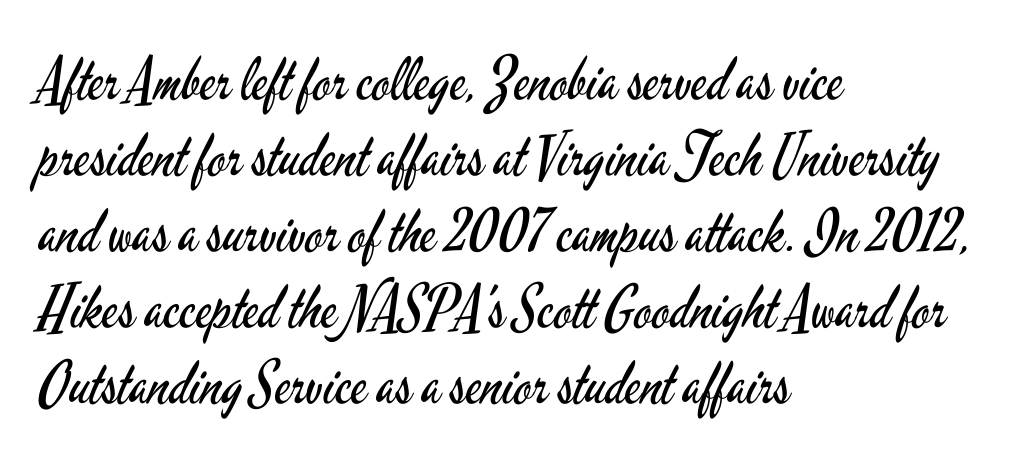
{"serif": "no", "bold": "no", "weight": "regular", "width": "condensed", "stroke_contrast": "low", "x_height": "small", "monospaced": "no", "underline": "no", "align": "left", "line_spacing": "normal", "line_spacing_ratio": 1.29, "letter_spacing": "normal", "letter_spacing_em": 0.0, "glyph_px": 59}
